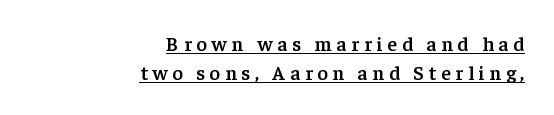
{"italic": "no", "bold": "semi", "underline": "yes", "align": "right", "line_spacing": "normal", "line_spacing_ratio": 1.43, "letter_spacing": "wide", "letter_spacing_em": 0.24, "glyph_px": 20}
